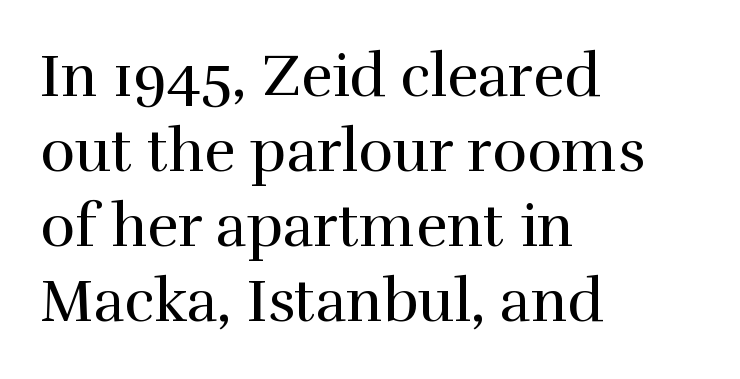
Is there any slant? The stems are plumb. Compared with typical body copy, the letter spacing here is the same. The face used here is seriffed, in the tradition of book romans. Any mark beneath the type? The region is blank. This rendering uses left alignment, leaving the right contour irregular. Here the designer chose a conventional face with non-uniform glyph widths.
